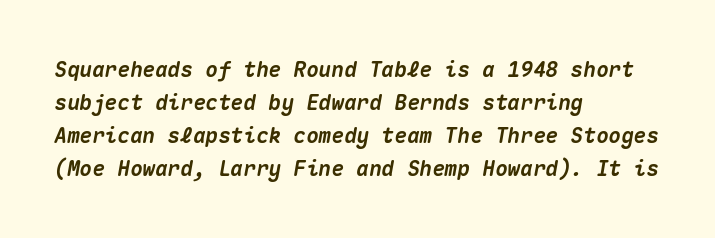
The image shows 21 px bold type, italic (leaning right); set left-aligned, normal line spacing (1.57x), normal letter spacing, not underlined.
